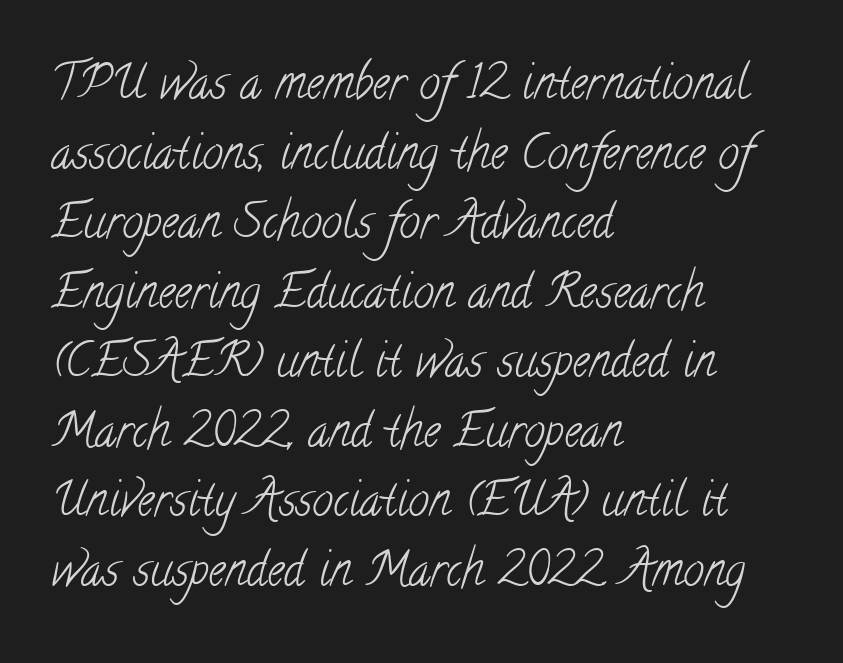
The image shows 47 px light, condensed serif type; set left-aligned, normal line spacing (1.48x), normal letter spacing, not underlined; low stroke contrast and a small x-height.
